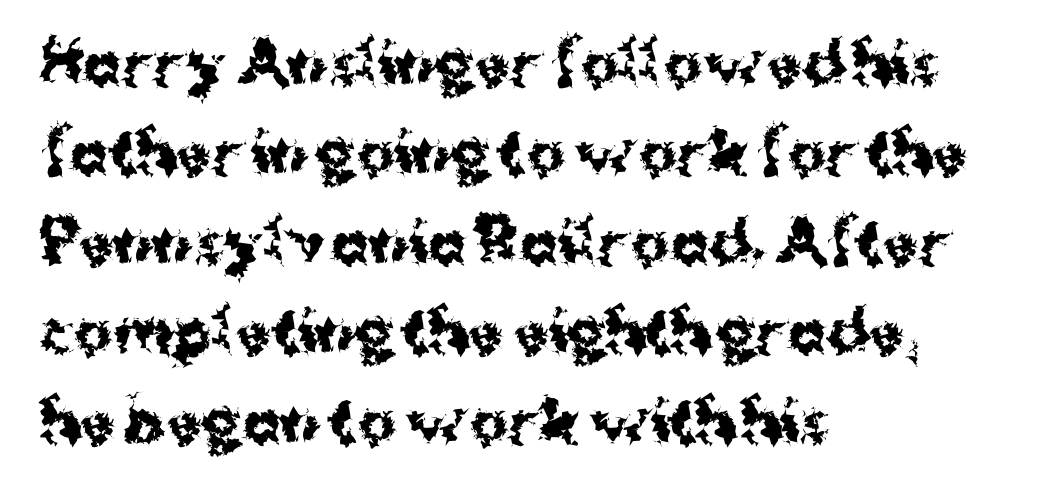
Character widths vary here, with narrow letters taking less room than wide ones. Ascenders rise straight up at ninety degrees. This is heavy type, rendered in bold. Students, note that the glyphs here touch the page at normal intervals. Typographically, this falls in the sans-serif category. The gap between lines stays unmarked.
